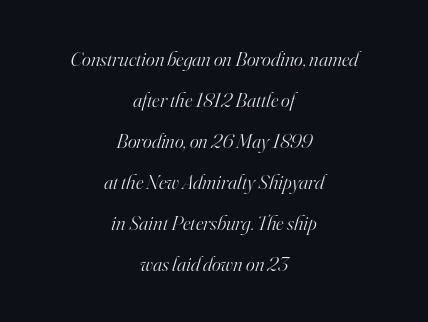
{"italic": "yes", "lean": "right", "slant_degrees": 16, "bold": "no", "underline": "no", "align": "center", "line_spacing": "loose", "line_spacing_ratio": 1.95, "letter_spacing": "normal", "letter_spacing_em": 0.0, "glyph_px": 21}
